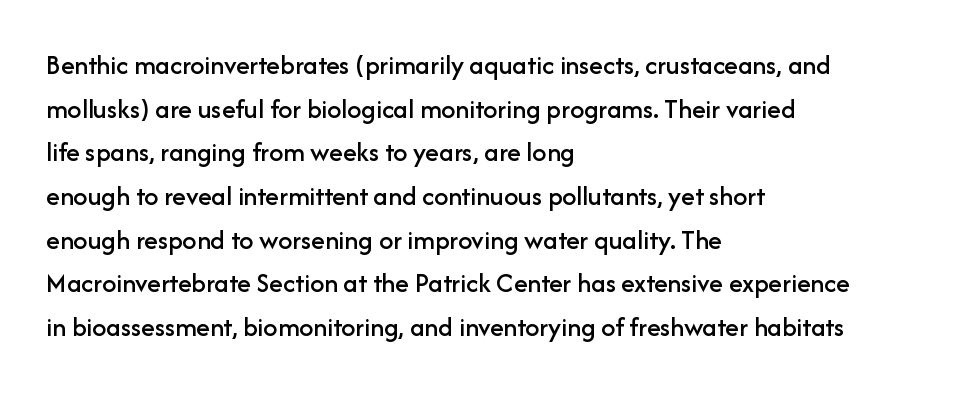
Q: Is the text italic (slanted)? A: No, it is upright.
Q: Is the typeface a serif or a sans-serif typeface? A: Sans-serif.
Q: Is the text underlined? A: No.
Q: How is the paragraph aligned? A: Left-aligned.
Q: Is the spacing between letters normal or unusually wide? A: Normal.
Q: Is the spacing between lines tight, normal or loose? A: Normal.
Q: Width (condensed, normal, or wide)? A: Normal.
Q: Stroke contrast? A: Low.
Q: x-height? A: Medium.
Q: Monospaced? A: No.
